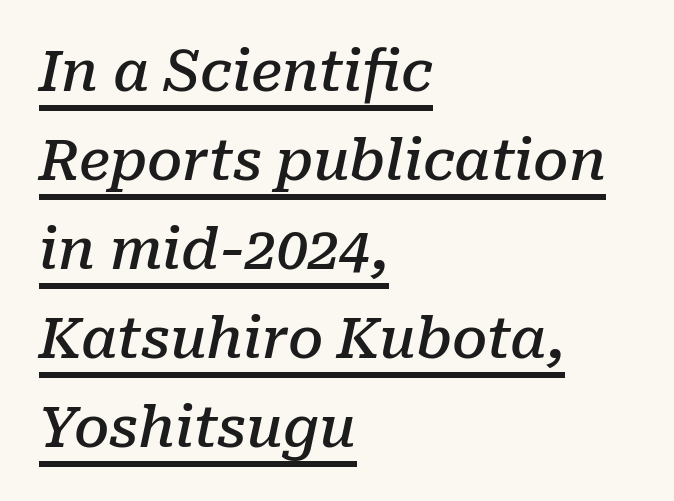
These lines stack with their left ends in a neat column. You could call the tracking neutral — neither tight nor loose. Leading: standard. The face used here has a pronounced slope to its letters. Little horizontal feet cap the strokes, marking this as serif type. I'd describe the lettering as semibold — firm but not a full bold.
